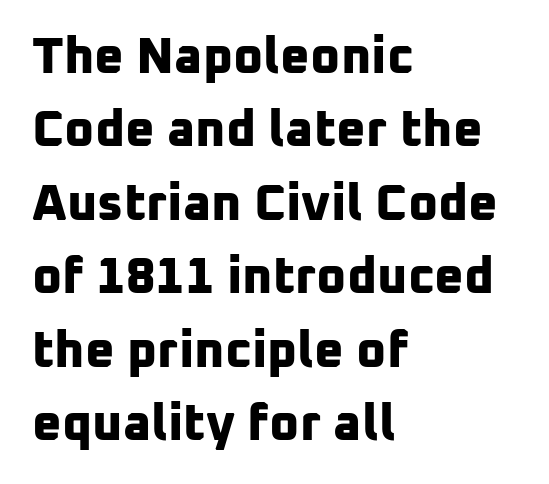
The image shows 51 px bold sans-serif type; set left-aligned, normal line spacing (1.44x), normal letter spacing, not underlined; low stroke contrast and a medium x-height.
